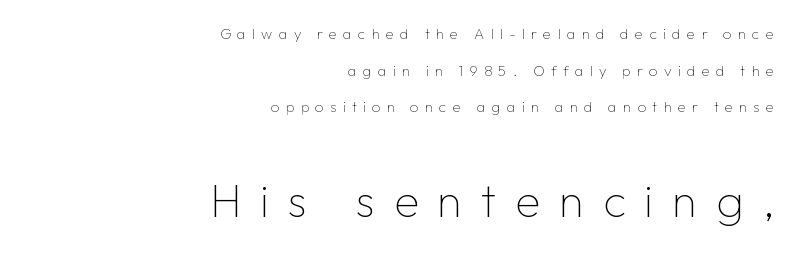
The image shows 46 px thin sans-serif type, upright; set right-aligned, loose line spacing (2.44x), unusually wide letter spacing (+0.41 em), not underlined; the second (bottom) block is 3.07x larger; low stroke contrast and a medium x-height.
